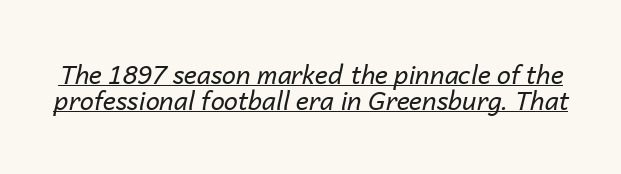
{"italic": "yes", "lean": "right", "slant_degrees": 14, "bold": "no", "underline": "yes", "line_spacing": "tight", "line_spacing_ratio": 1.05, "letter_spacing": "normal", "letter_spacing_em": 0.0, "glyph_px": 25}
